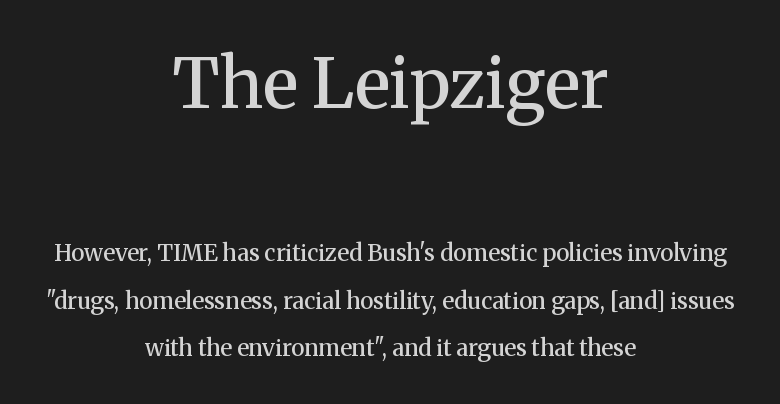
Q: Is the text bold? A: Semi-bold.
Q: Is the text italic (slanted)? A: No, it is upright.
Q: Is the typeface a serif or a sans-serif typeface? A: Serif.
Q: Is the text underlined? A: No.
Q: How is the paragraph aligned? A: Centered.
Q: Is the spacing between letters normal or unusually wide? A: Normal.
Q: Is the spacing between lines tight, normal or loose? A: Loose.
Q: Which block of text is set in a larger size, the first (top) or the second (bottom)? A: The first (top) one.
Q: Width (condensed, normal, or wide)? A: Normal.
Q: Stroke contrast? A: Medium.
Q: x-height? A: Medium.
Q: Monospaced? A: No.
